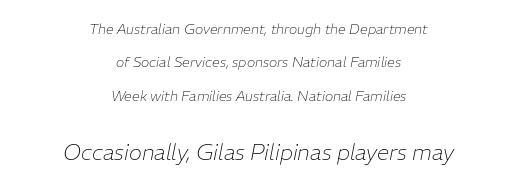
The image shows 22 px text type, italic (leaning right); set centered, loose line spacing (2.39x), normal letter spacing, not underlined; the second (bottom) block is 1.57x larger.
